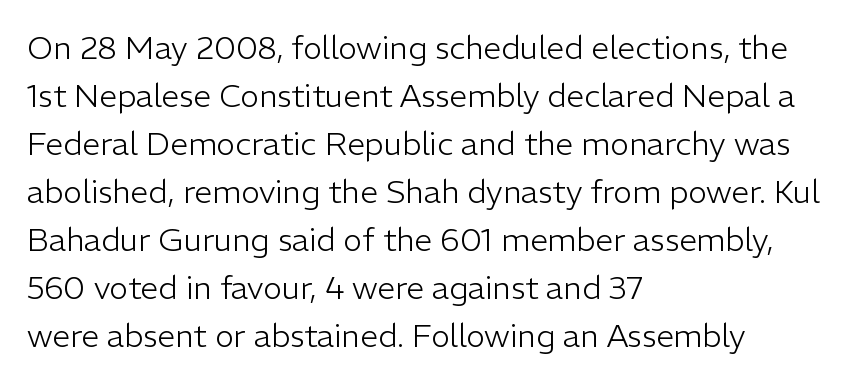
{"serif": "no", "italic": "no", "bold": "no", "weight": "light", "width": "normal", "stroke_contrast": "low", "x_height": "medium", "monospaced": "no", "underline": "no", "align": "left", "line_spacing": "normal", "line_spacing_ratio": 1.5, "letter_spacing": "normal", "letter_spacing_em": 0.0, "glyph_px": 32}
